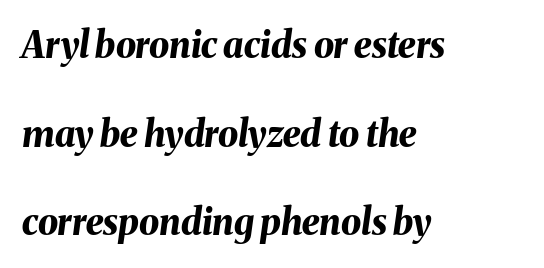
Vertically, the passage feels expansive, rows floating well apart. The letters advance in unequal steps, a hallmark of proportional type. Standard letterfit; no display-style spreading of the glyphs. The glyphs have the mass of a bold cut.
